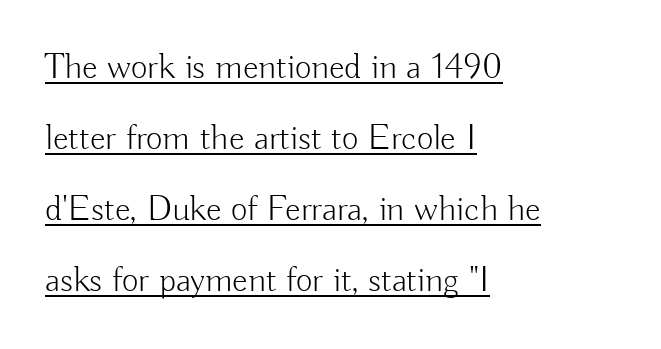
The image shows 36 px light sans-serif type, upright; set left-aligned, loose line spacing (1.97x), normal letter spacing, underlined; low stroke contrast and a small x-height.
